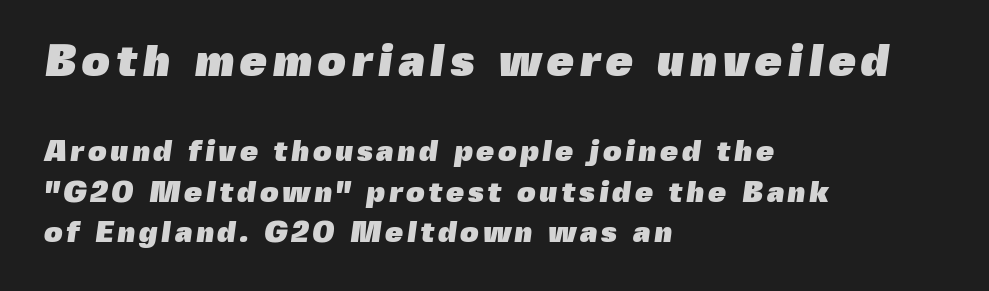
The glyphs are unaccompanied by any horizontal stroke below them. Visually, the top section dominates because its glyphs are scaled up. The rendering uses natural spacing where letterforms have individual widths. Compared with typical paragraphs, the rows here are spaced about the same.
